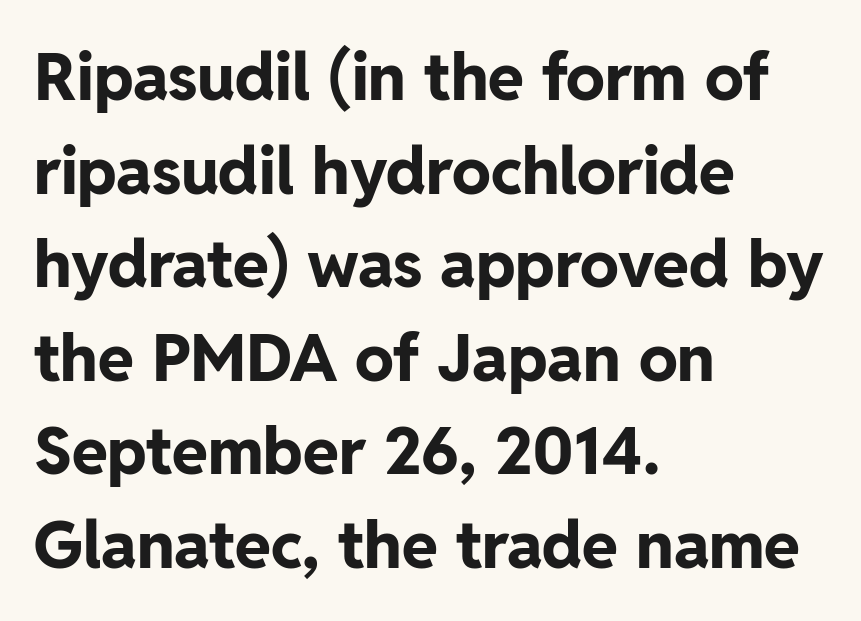
{"serif": "no", "italic": "no", "bold": "yes", "weight": "bold", "width": "normal", "stroke_contrast": "low", "x_height": "medium", "monospaced": "no", "underline": "no", "align": "left", "line_spacing": "normal", "line_spacing_ratio": 1.44, "letter_spacing": "normal", "letter_spacing_em": 0.0, "glyph_px": 65}
